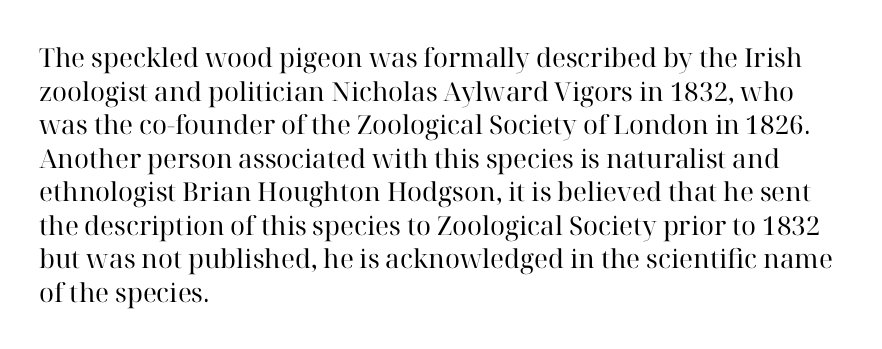
The image shows 26 px text type, upright; set left-aligned, normal line spacing (1.29x), normal letter spacing, not underlined.
